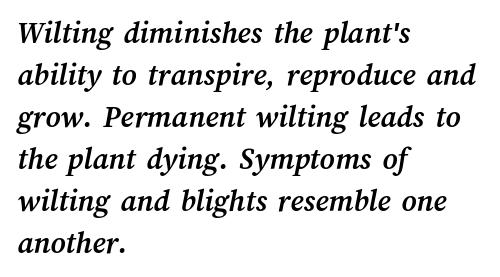
These lines are rendered in a variable-pitch font. Left-aligned paragraph, ragged on the right. Decoration check: the copy has no underline. This is heavy type, rendered in bold. Leading matches the norm, producing a regular column. Observe the ordinary spacing: letters are neighbours, not strangers.
